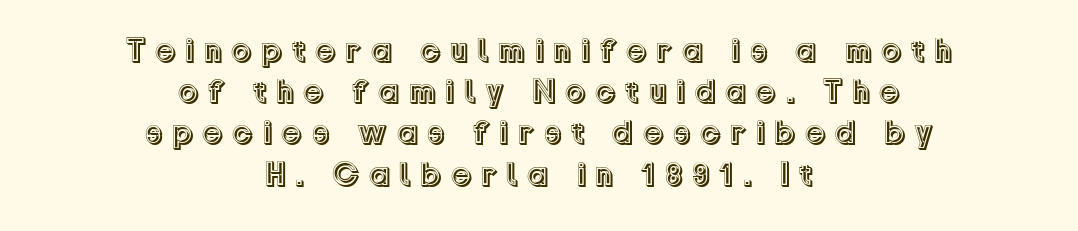
The image shows 33 px text type, upright; set centered, normal line spacing (1.25x), unusually wide letter spacing (+0.27 em), not underlined; a medium x-height.
